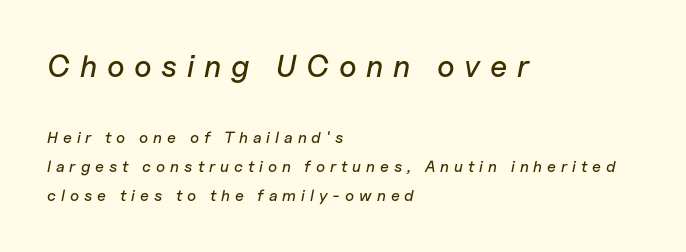
Descender tails drop into unmarked territory. Line beginnings align vertically; line endings do not. The rendering uses natural spacing where letterforms have individual widths. The tracking jumps out immediately: characters are airy and widely separated.
